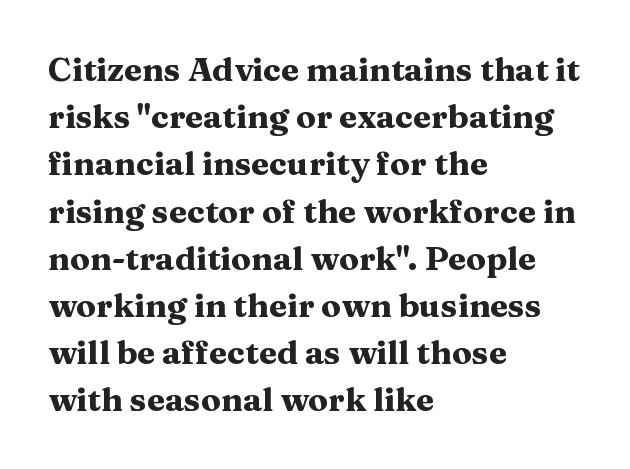
What weight is shown? A full bold with thick strokes. Caption: standard tracking, unaltered. Glance below the letters and you will spot only blank space. Nope, not italic — everything's standing straight. The rendering uses natural spacing where letterforms have individual widths.
